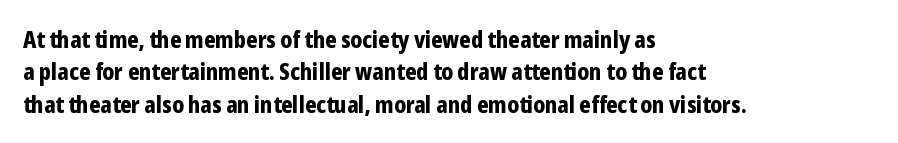
The space directly below the letters is spotless. A dark, heavy texture on the line: the type is bold. Every row of glyphs begins at an identical x-position on the left. Posture: vertical.
